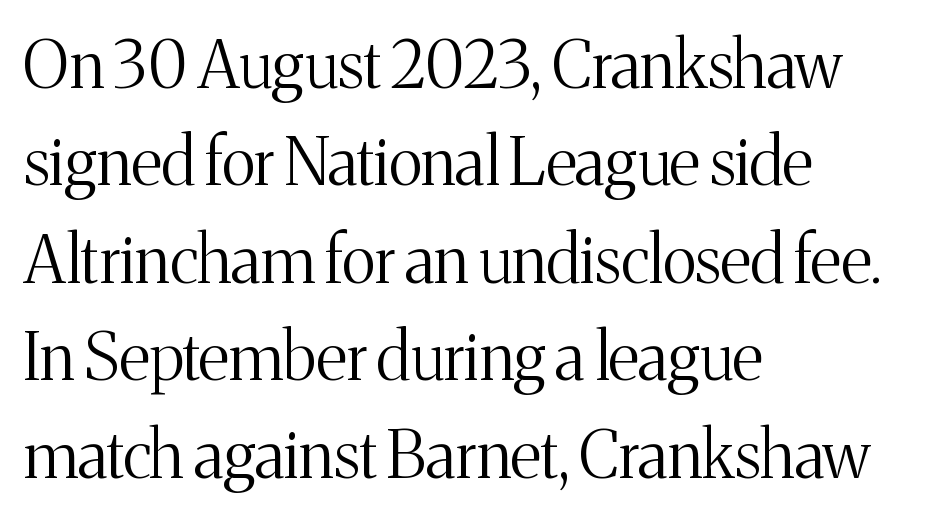
Horizontal bands of white between lines are of average thickness. This rendering leaves character spacing at its baseline value. Unmarked baselines from the first word to the last. Left-aligned paragraph, ragged on the right. Compared with a typical body face, this is equally light or lighter still.
